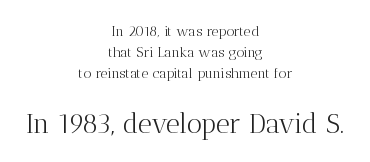
The glyphs are unaccompanied by any horizontal stroke below them. Top chunk: small. Bottom chunk: large. If you measured baseline to baseline, you'd find a middling distance. Alignment: centered. The typeface has the unassuming heft of standard copy or less. Notice how the stems are strictly vertical — no italics here.
